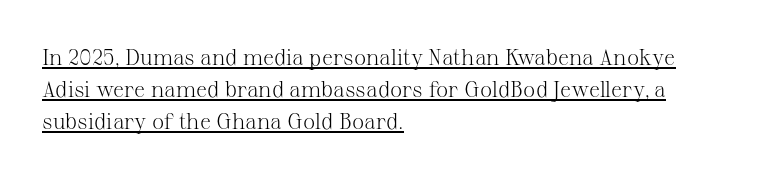
Q: Is the text bold? A: No.
Q: Is the text italic (slanted)? A: No, it is upright.
Q: Is the text underlined? A: Yes.
Q: How is the paragraph aligned? A: Left-aligned.
Q: Is the spacing between letters normal or unusually wide? A: Normal.
Q: Is the spacing between lines tight, normal or loose? A: Normal.
